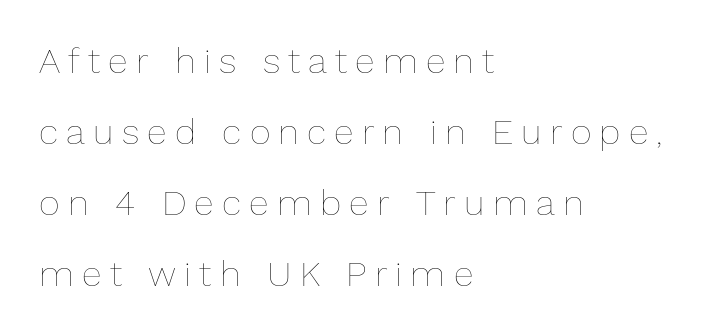
{"italic": "no", "bold": "no", "weight": "thin", "width": "normal", "stroke_contrast": "low", "x_height": "medium", "monospaced": "no", "underline": "no", "align": "left", "line_spacing": "loose", "line_spacing_ratio": 1.97, "letter_spacing": "wide", "letter_spacing_em": 0.23, "glyph_px": 36}
